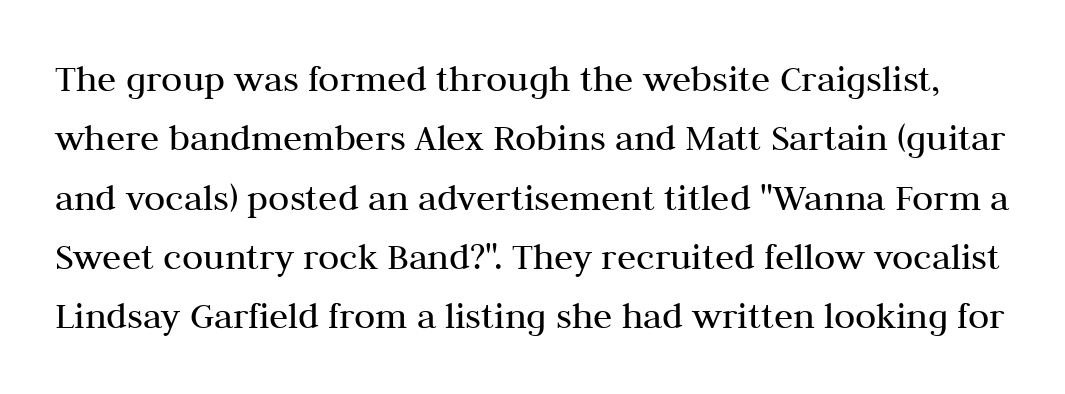
{"serif": "yes", "italic": "no", "bold": "no", "weight": "regular", "width": "normal", "stroke_contrast": "medium", "x_height": "medium", "monospaced": "no", "underline": "no", "line_spacing": "normal", "line_spacing_ratio": 1.52, "letter_spacing": "normal", "letter_spacing_em": 0.0, "glyph_px": 39}
